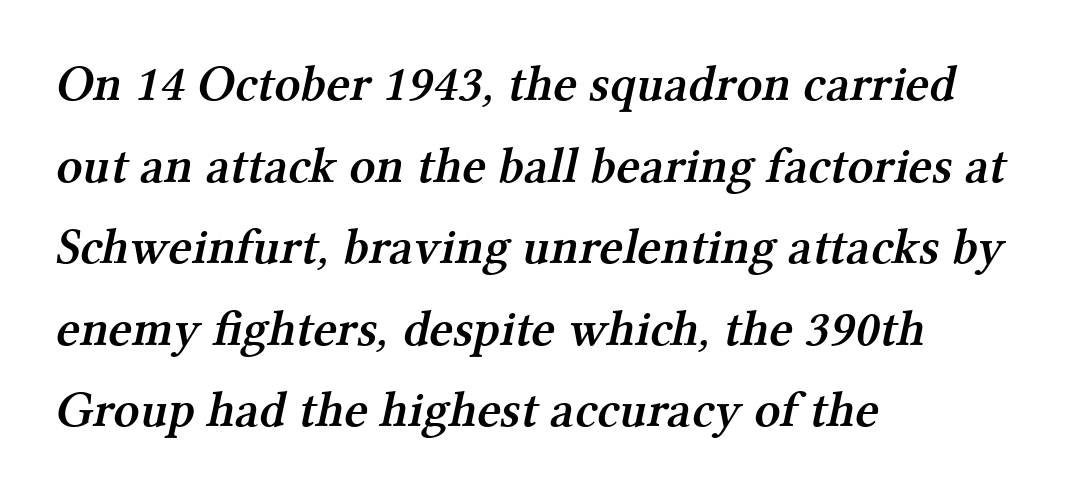
The image shows 51 px semibold serif type; set left-aligned, normal line spacing (1.6x), normal letter spacing, not underlined; medium stroke contrast and a medium x-height.
